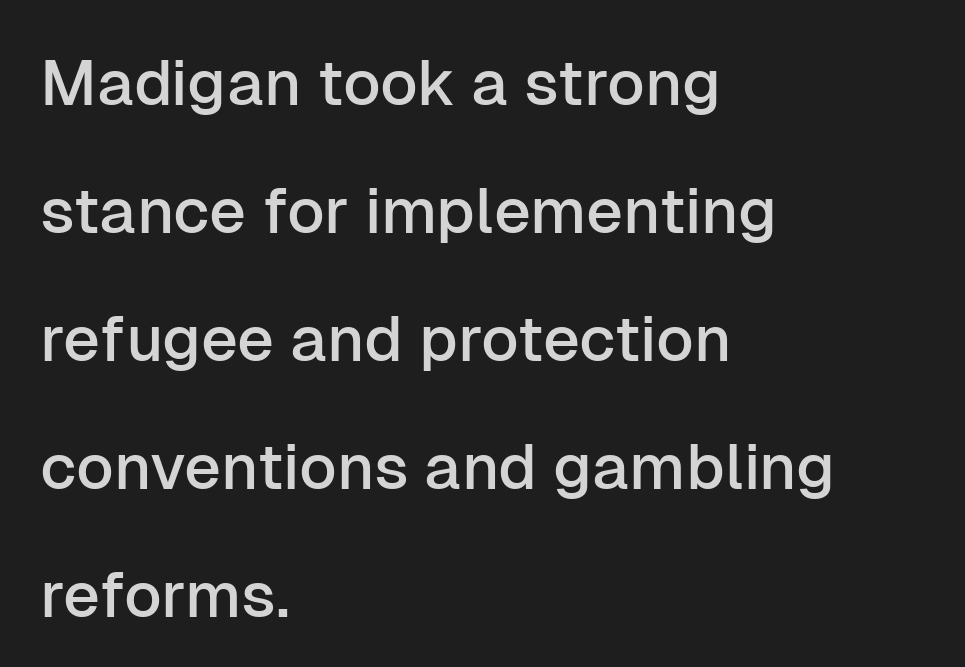
{"serif": "no", "italic": "no", "width": "normal", "stroke_contrast": "low", "x_height": "medium", "monospaced": "no", "underline": "no", "align": "left", "line_spacing": "loose", "line_spacing_ratio": 2.0, "letter_spacing": "normal", "letter_spacing_em": 0.0, "glyph_px": 64}
